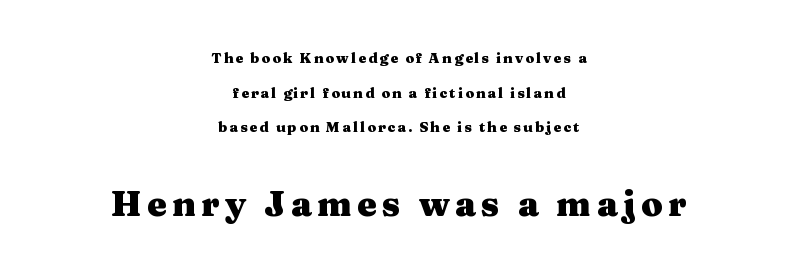
Check where the strokes stop: tiny serifs finish them off. The letters in the lower block stand taller than those in the block above. Spacing verdict: proportional, widths tailored to each character. Is the type bold? Yes — the strokes are clearly thick and heavy.
